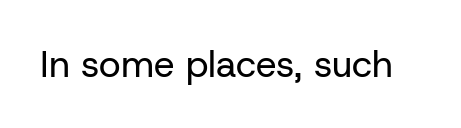
Weight: not bold — regular or lighter. Here the designer chose a conventional face with non-uniform glyph widths. The passage shown is typeset with a sans-serif family. The glyphs are unaccompanied by any horizontal stroke below them. The typography opts for an upright posture over an oblique one. Honestly, the letter spacing is just normal — you wouldn't notice it.
